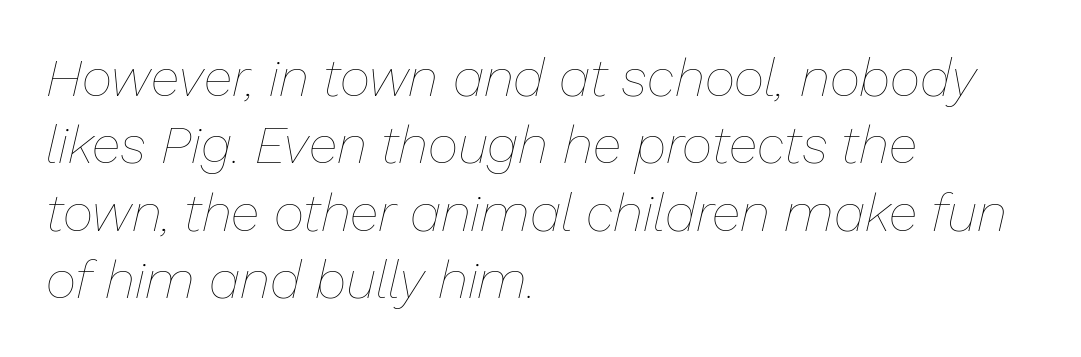
{"italic": "yes", "lean": "right", "slant_degrees": 13, "bold": "no", "weight": "thin", "width": "normal", "stroke_contrast": "low", "x_height": "medium", "monospaced": "no", "underline": "no", "align": "left", "line_spacing": "normal", "line_spacing_ratio": 1.27, "letter_spacing": "normal", "letter_spacing_em": 0.0, "glyph_px": 53}
